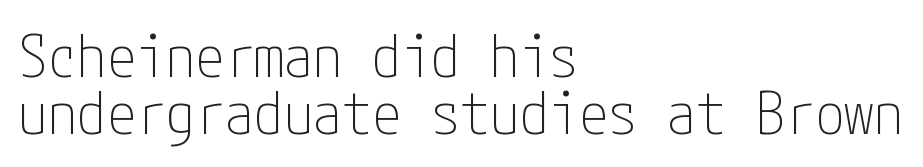
The image shows 59 px thin, condensed sans-serif type, upright; set left-aligned, tight line spacing (0.97x), normal letter spacing, not underlined; low stroke contrast and a medium x-height.
